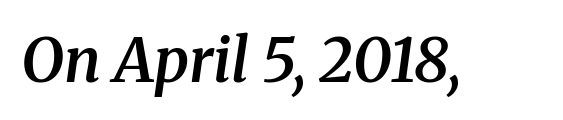
The image shows 61 px semibold serif type, italic (leaning right); set normal letter spacing, not underlined; medium stroke contrast and a medium x-height.
